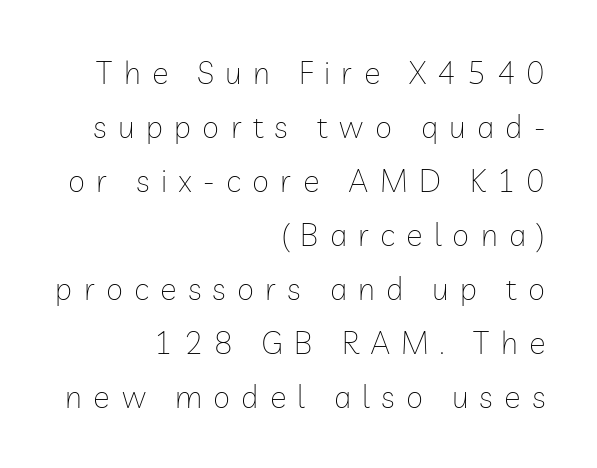
Q: Is the text bold? A: No.
Q: Is the text italic (slanted)? A: No, it is upright.
Q: Is the typeface a serif or a sans-serif typeface? A: Sans-serif.
Q: Is the text underlined? A: No.
Q: How is the paragraph aligned? A: Right-aligned.
Q: Is the spacing between letters normal or unusually wide? A: Unusually wide.
Q: Width (condensed, normal, or wide)? A: Normal.
Q: Stroke contrast? A: Low.
Q: x-height? A: Medium.
Q: Monospaced? A: No.
